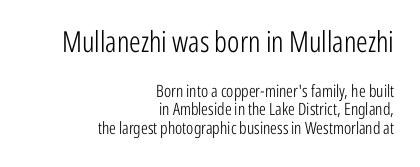
The image shows 29 px light, condensed sans-serif type, upright; set right-aligned, tight line spacing (1.09x), normal letter spacing, not underlined; the first (top) block is 1.71x larger; low stroke contrast and a medium x-height.
